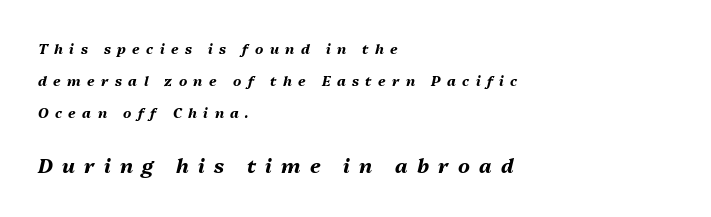
The image shows 20 px bold type, italic (leaning right); set left-aligned, loose line spacing (2.28x), unusually wide letter spacing (+0.46 em), not underlined; the second (bottom) block is 1.43x larger.
